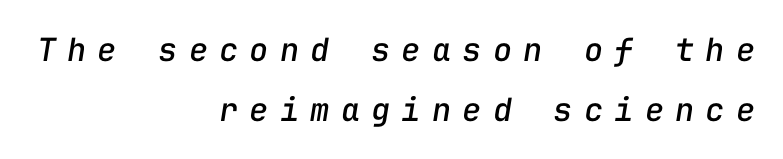
Casual observation: everything's shoved over to the right. You could count columns in this text — the font is strictly monospaced. If you drew a line through each stem, it would be angled. Is the letter spacing exaggerated? Yes — the characters are pushed far apart. Descenders hang freely into open space.
